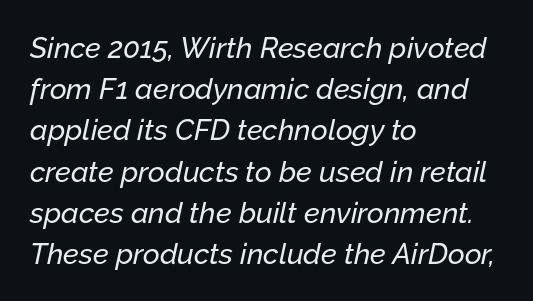
Q: Is the text italic (slanted)? A: Yes, it leans right by about 12 degrees.
Q: Is the text underlined? A: No.
Q: How is the paragraph aligned? A: Left-aligned.
Q: Is the spacing between letters normal or unusually wide? A: Normal.
Q: Is the spacing between lines tight, normal or loose? A: Normal.
Q: Width (condensed, normal, or wide)? A: Normal.
Q: Stroke contrast? A: Low.
Q: x-height? A: Medium.
Q: Monospaced? A: No.
